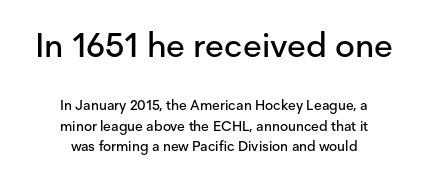
Each line is balanced around a shared central axis. The face used here is proportionally spaced, like ordinary book or web type. The baseline area is clear. The line texture is even and compact thanks to regular tracking. If you drew a line through each stem, it would be perfectly vertical. Compare the two chunks: the upper has the greater cap height.
